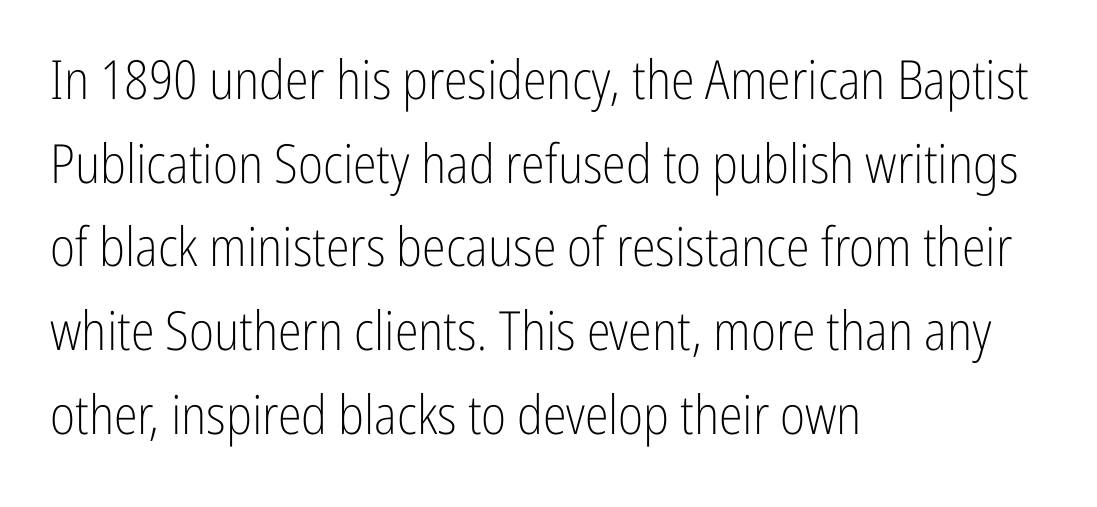
{"serif": "no", "italic": "no", "bold": "no", "weight": "light", "width": "condensed", "stroke_contrast": "low", "x_height": "medium", "monospaced": "no", "underline": "no", "align": "left", "line_spacing": "normal", "line_spacing_ratio": 1.55, "letter_spacing": "normal", "letter_spacing_em": 0.0, "glyph_px": 54}
